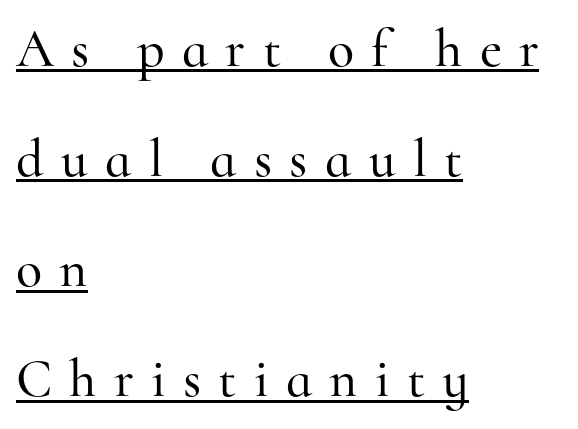
The image shows 54 px serif type, upright; set left-aligned, loose line spacing (2.04x), unusually wide letter spacing (+0.32 em), underlined; high stroke contrast and a small x-height.
